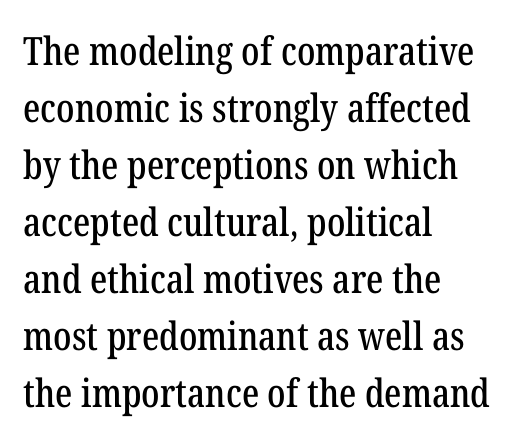
Spacing verdict: proportional, widths tailored to each character. Unlike italic type, these characters show no tilt at all. The characters display serif detailing at their extremities. The designer left line spacing at the default.
